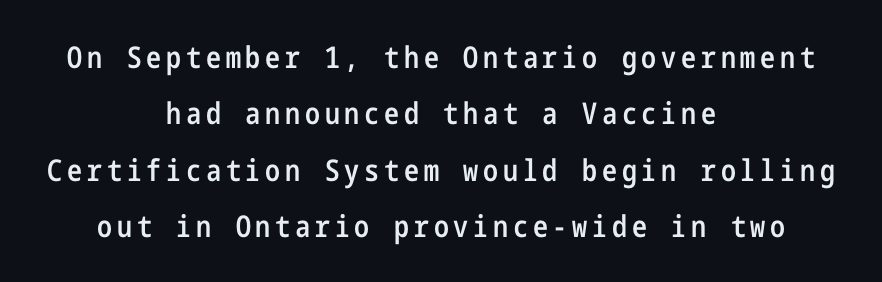
The image shows 30 px semibold, condensed sans-serif type, upright; set centered, line spacing 1.88x, not underlined; low stroke contrast and a medium x-height.
